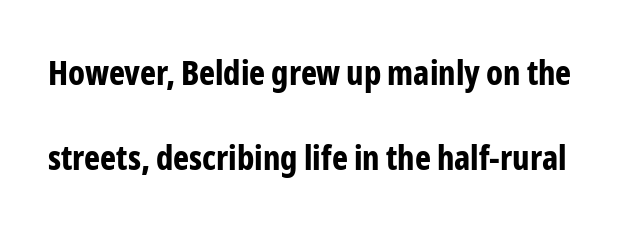
The image shows 34 px bold, condensed sans-serif type, upright; set loose line spacing (2.49x), normal letter spacing, not underlined; low stroke contrast and a medium x-height.
